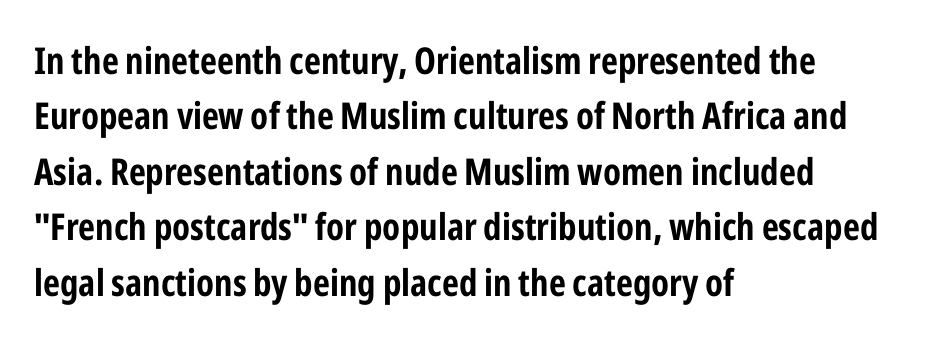
The image shows 37 px bold, condensed sans-serif type, upright; set left-aligned, normal line spacing (1.5x), normal letter spacing, not underlined; low stroke contrast and a medium x-height.
